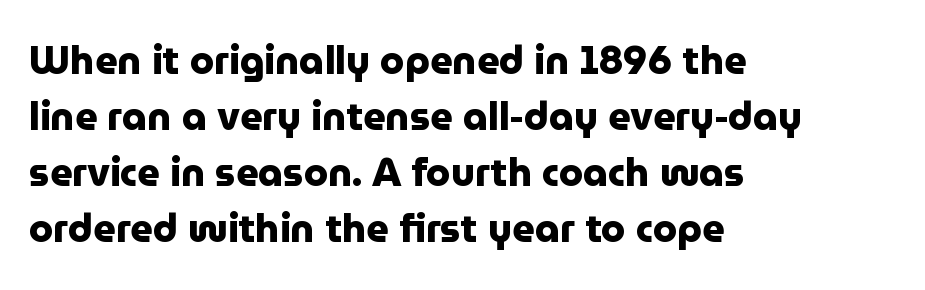
The image shows 39 px heavy sans-serif type, upright; set left-aligned, normal line spacing (1.44x), normal letter spacing, not underlined; low stroke contrast and a medium x-height.
